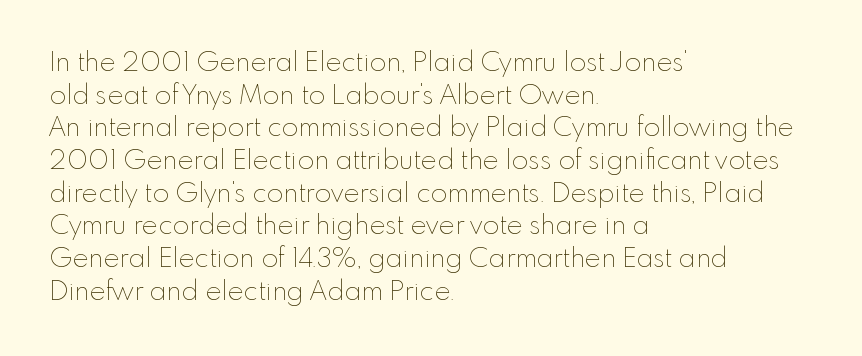
The image shows 27 px text type, upright; set left-aligned, line spacing 1.21x, normal letter spacing, not underlined.
